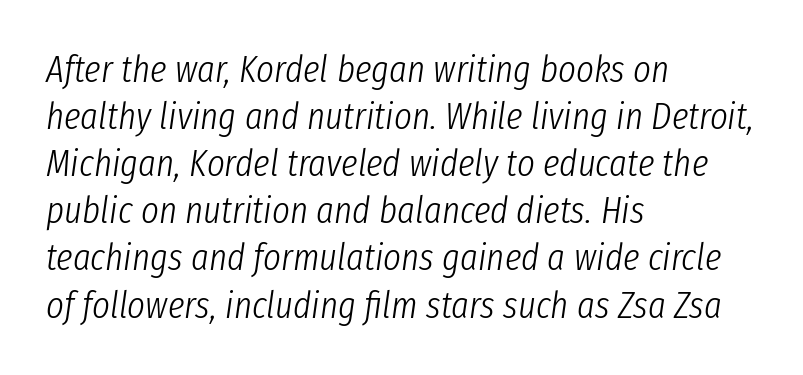
Q: Is the text bold? A: No.
Q: Is the text italic (slanted)? A: Yes, it leans right by about 8 degrees.
Q: Is the text underlined? A: No.
Q: How is the paragraph aligned? A: Left-aligned.
Q: Is the spacing between letters normal or unusually wide? A: Normal.
Q: Width (condensed, normal, or wide)? A: Condensed.
Q: Stroke contrast? A: Low.
Q: x-height? A: Medium.
Q: Monospaced? A: No.
